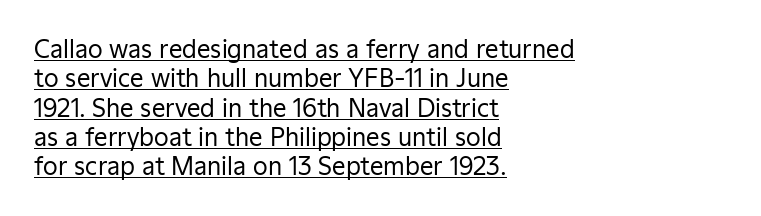
Q: Is the text bold? A: No.
Q: Is the text italic (slanted)? A: No, it is upright.
Q: Is the text underlined? A: Yes.
Q: How is the paragraph aligned? A: Left-aligned.
Q: Is the spacing between letters normal or unusually wide? A: Normal.
